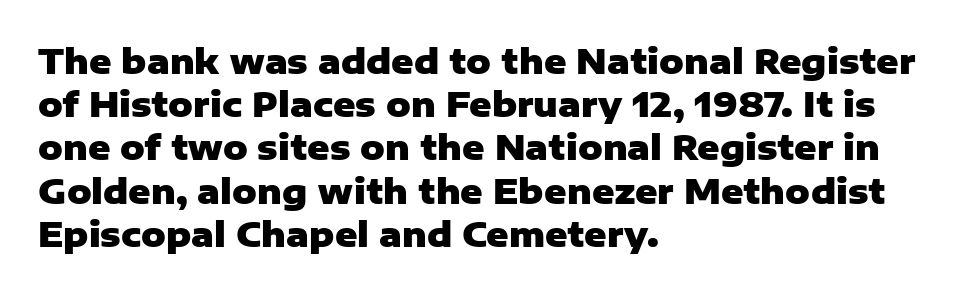
The image shows 34 px heavy sans-serif type, upright; set left-aligned, normal line spacing (1.27x), normal letter spacing, not underlined; low stroke contrast and a medium x-height.
